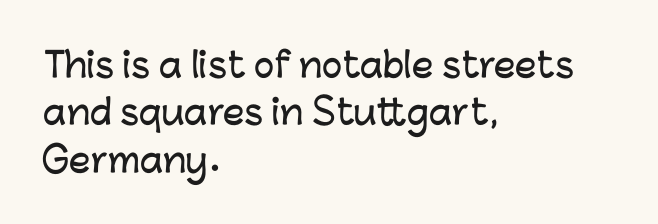
Q: Is the text italic (slanted)? A: No, it is upright.
Q: Is the typeface a serif or a sans-serif typeface? A: Sans-serif.
Q: Is the text underlined? A: No.
Q: How is the paragraph aligned? A: Left-aligned.
Q: Is the spacing between letters normal or unusually wide? A: Normal.
Q: Is the spacing between lines tight, normal or loose? A: Normal.
Q: Width (condensed, normal, or wide)? A: Normal.
Q: Stroke contrast? A: Low.
Q: x-height? A: Medium.
Q: Monospaced? A: No.
